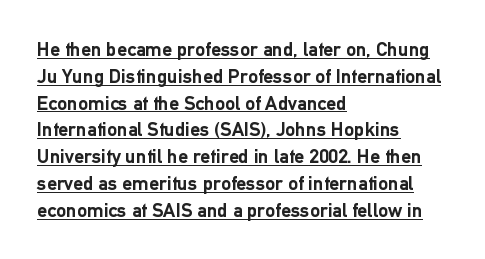
Q: Is the text bold? A: Yes.
Q: Is the text italic (slanted)? A: No, it is upright.
Q: Is the text underlined? A: Yes.
Q: How is the paragraph aligned? A: Left-aligned.
Q: Is the spacing between letters normal or unusually wide? A: Normal.
Q: Is the spacing between lines tight, normal or loose? A: Normal.
